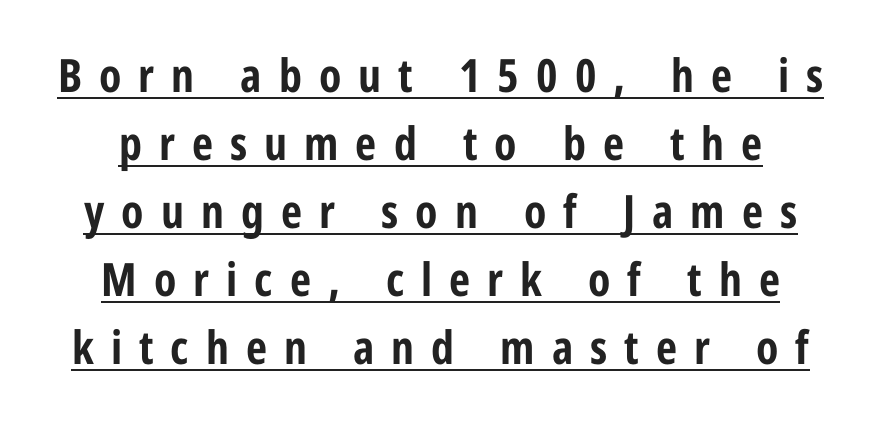
Q: Is the text bold? A: Yes.
Q: Is the text italic (slanted)? A: No, it is upright.
Q: Is the typeface a serif or a sans-serif typeface? A: Sans-serif.
Q: Is the text underlined? A: Yes.
Q: Is the spacing between letters normal or unusually wide? A: Unusually wide.
Q: Is the spacing between lines tight, normal or loose? A: Normal.
Q: Width (condensed, normal, or wide)? A: Condensed.
Q: Stroke contrast? A: Low.
Q: x-height? A: Medium.
Q: Monospaced? A: No.
